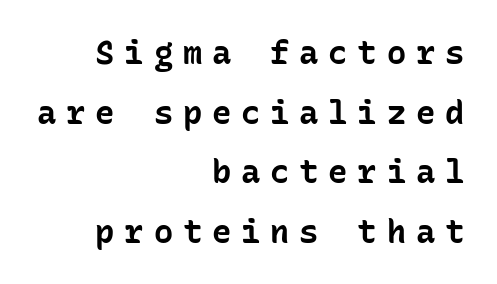
The rendering uses typewriter-style spacing with identical character cells. Underline: absent. The face used here has the dense, thick strokes of a bold. Unlike a traditional serif, this face leaves its strokes unadorned. A flush-right, rag-left setting is used for this passage.
